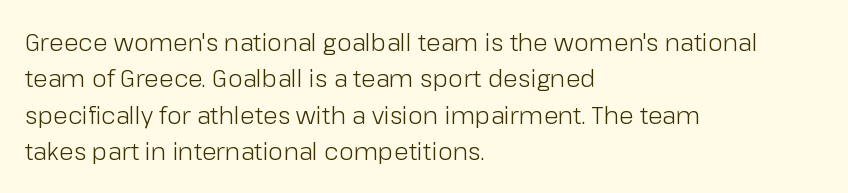
{"italic": "no", "bold": "no", "underline": "no", "align": "left", "line_spacing": "normal", "line_spacing_ratio": 1.52, "letter_spacing": "normal", "letter_spacing_em": 0.0, "glyph_px": 24}
